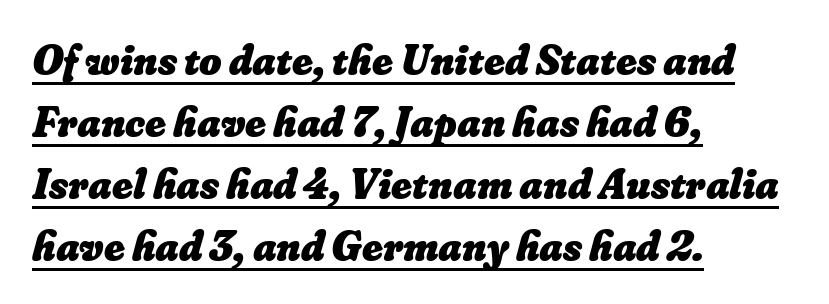
The image shows 43 px heavy type; set left-aligned, normal line spacing (1.44x), normal letter spacing, underlined; low stroke contrast and a small x-height.
